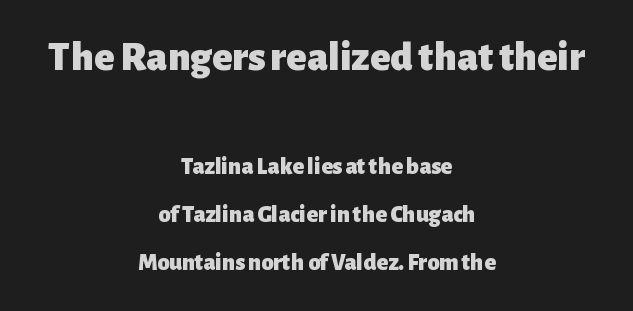
{"serif": "no", "italic": "no", "bold": "yes", "weight": "heavy", "width": "normal", "stroke_contrast": "low", "x_height": "medium", "monospaced": "no", "underline": "no", "align": "center", "line_spacing": "loose", "line_spacing_ratio": 2.0, "letter_spacing": "normal", "letter_spacing_em": 0.0, "larger_block": "first", "size_ratio": 1.75, "glyph_px": 42}
